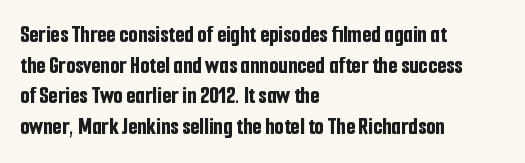
{"italic": "no", "bold": "yes", "underline": "no", "align": "left", "line_spacing": "normal", "line_spacing_ratio": 1.28, "letter_spacing": "normal", "letter_spacing_em": 0.0, "glyph_px": 24}
